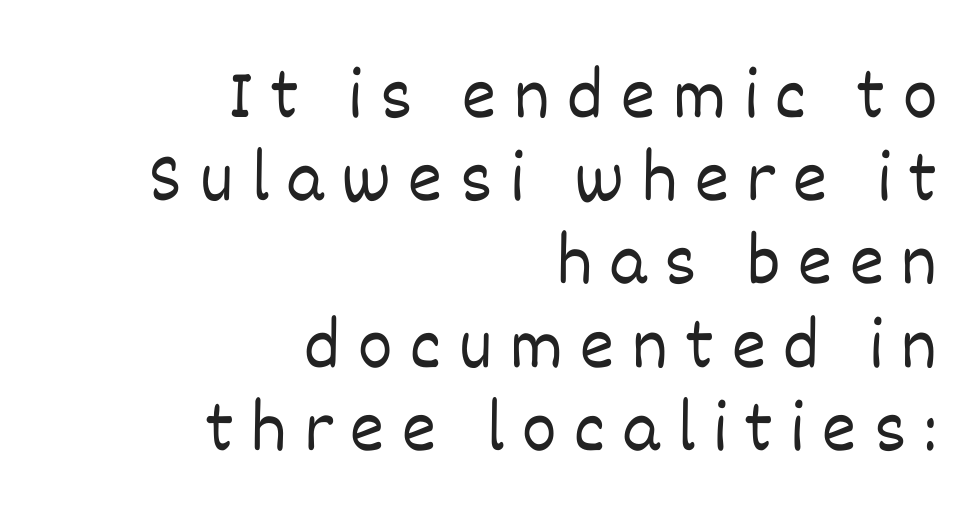
Do the letters lean? They stand straight. What stands out about the letter spacing? Its width — letters are far apart. Stroke thickness stays within the range of a standard reading face or lighter. Is the block centered? No — it sits flush against the right margin. Nobody drew a line under any word here.
